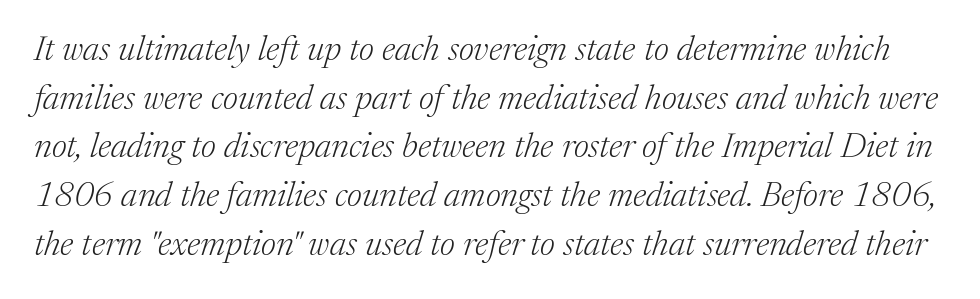
Q: Is the text bold? A: No.
Q: Is the text italic (slanted)? A: Yes, it leans right by about 17 degrees.
Q: Is the typeface a serif or a sans-serif typeface? A: Serif.
Q: Is the text underlined? A: No.
Q: Is the spacing between letters normal or unusually wide? A: Normal.
Q: Is the spacing between lines tight, normal or loose? A: Normal.
Q: Width (condensed, normal, or wide)? A: Normal.
Q: Stroke contrast? A: Medium.
Q: x-height? A: Medium.
Q: Monospaced? A: No.
